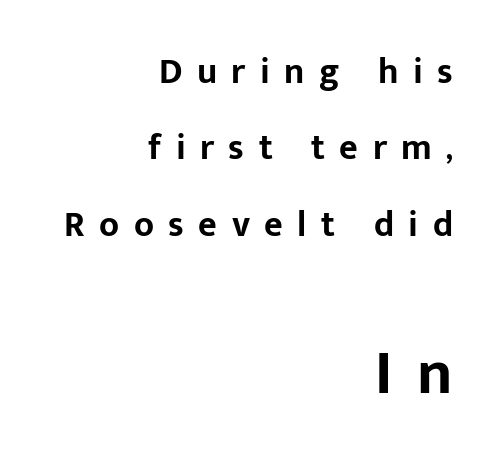
{"serif": "no", "italic": "no", "bold": "yes", "weight": "bold", "width": "normal", "stroke_contrast": "low", "x_height": "medium", "monospaced": "no", "underline": "no", "align": "right", "line_spacing": "loose", "line_spacing_ratio": 2.12, "letter_spacing": "wide", "letter_spacing_em": 0.4, "larger_block": "second", "size_ratio": 1.75, "glyph_px": 63}
